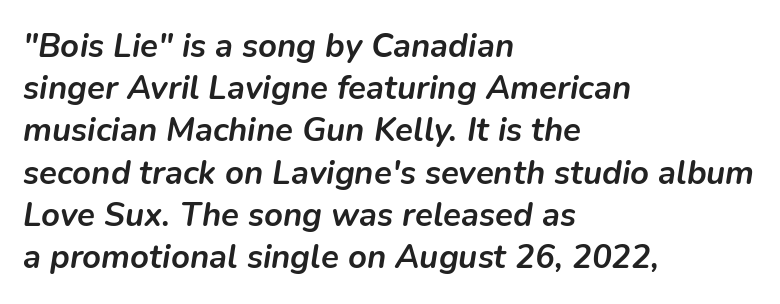
Notice how the stems are inclined rather than vertical — that's the hallmark of italics. Every letter is thick-stroked: bold, no question. A student would call this left alignment; a typographer would say flush left, rag right. Honestly, the row spacing looks completely unremarkable. The letters advance in unequal steps, a hallmark of proportional type. Default kerning and tracking; the words read as compact shapes.
